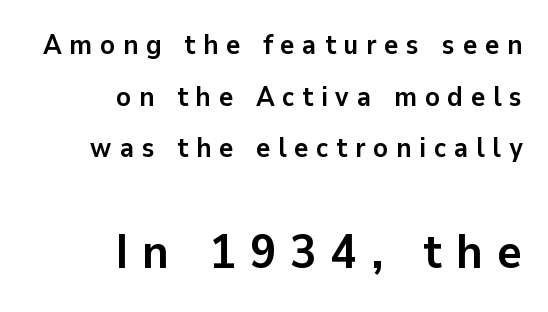
Q: Is the text bold? A: Yes.
Q: Is the text italic (slanted)? A: No, it is upright.
Q: Is the typeface a serif or a sans-serif typeface? A: Sans-serif.
Q: Is the text underlined? A: No.
Q: How is the paragraph aligned? A: Right-aligned.
Q: Is the spacing between letters normal or unusually wide? A: Unusually wide.
Q: Is the spacing between lines tight, normal or loose? A: Loose.
Q: Which block of text is set in a larger size, the first (top) or the second (bottom)? A: The second (bottom) one.
Q: Width (condensed, normal, or wide)? A: Normal.
Q: Stroke contrast? A: Low.
Q: x-height? A: Medium.
Q: Monospaced? A: No.
